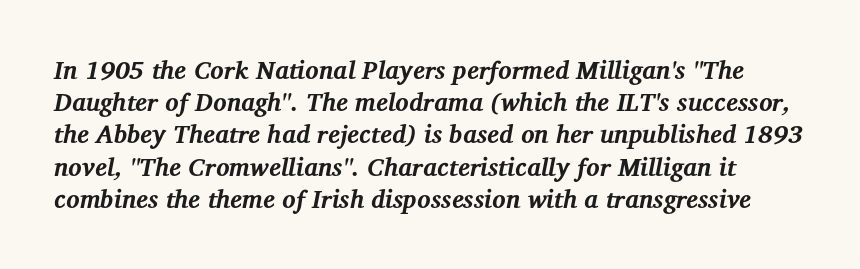
The image shows 25 px bold type, italic (leaning right); set normal line spacing (1.29x), normal letter spacing, not underlined.
